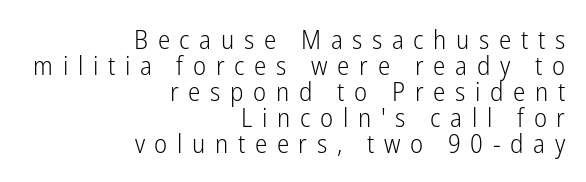
The image shows 26 px text type, upright; set right-aligned, tight line spacing (1.0x), unusually wide letter spacing (+0.37 em), not underlined.
